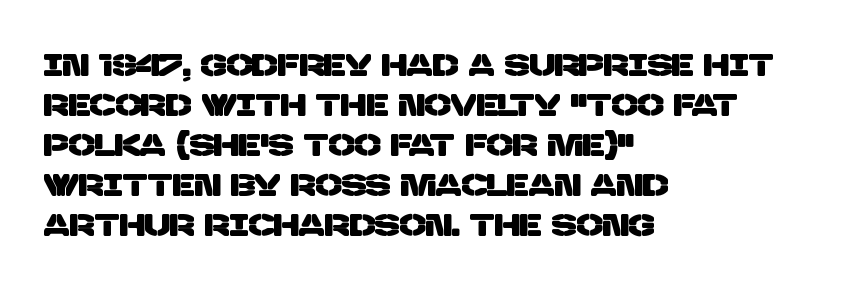
Q: Is the typeface a serif or a sans-serif typeface? A: Sans-serif.
Q: Is the text underlined? A: No.
Q: How is the paragraph aligned? A: Left-aligned.
Q: Is the spacing between letters normal or unusually wide? A: Normal.
Q: Is the spacing between lines tight, normal or loose? A: Normal.
Q: Width (condensed, normal, or wide)? A: Normal.
Q: Stroke contrast? A: Low.
Q: x-height? A: Large.
Q: Monospaced? A: No.
